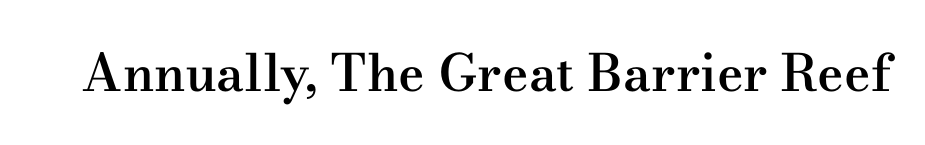
Each word holds together tightly as a unit, with standard inter-letter gaps. The glyphs have the mass of a demibold cut, below bold. Lines of text with bare space underneath. The typeface chosen for these lines features serifs. Italic? Not at all — the glyphs are vertical.
